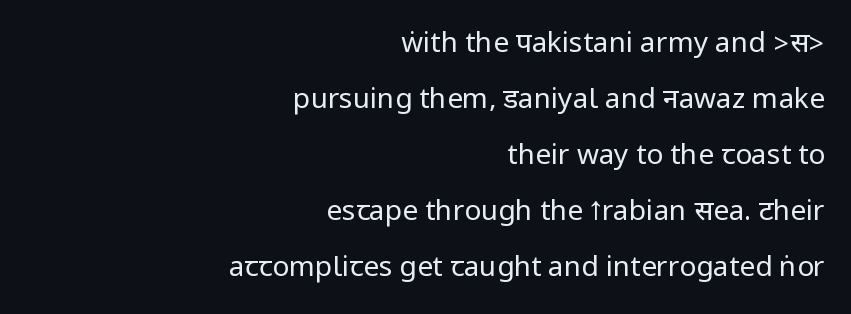
Q: Is the text bold? A: No.
Q: Is the text italic (slanted)? A: No, it is upright.
Q: Is the typeface a serif or a sans-serif typeface? A: Sans-serif.
Q: Is the text underlined? A: No.
Q: How is the paragraph aligned? A: Right-aligned.
Q: Is the spacing between letters normal or unusually wide? A: Normal.
Q: Is the spacing between lines tight, normal or loose? A: Loose.
Q: Width (condensed, normal, or wide)? A: Condensed.
Q: Stroke contrast? A: Low.
